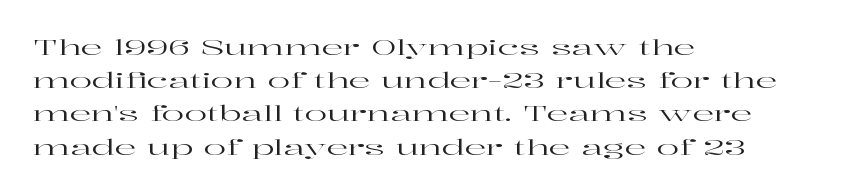
{"italic": "no", "underline": "no", "align": "left", "line_spacing": "normal", "line_spacing_ratio": 1.58, "letter_spacing": "normal", "letter_spacing_em": 0.0, "glyph_px": 21}
